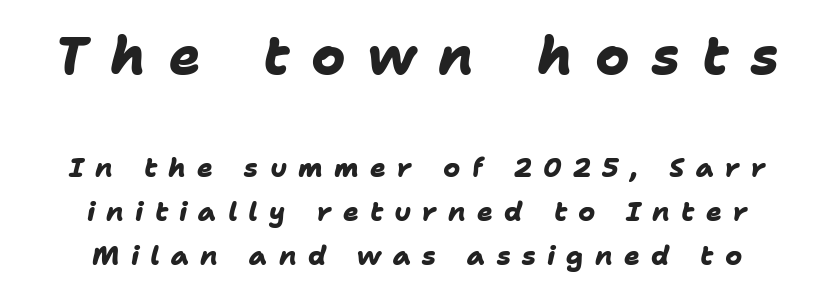
{"serif": "no", "bold": "yes", "weight": "heavy", "width": "normal", "stroke_contrast": "low", "x_height": "medium", "monospaced": "no", "underline": "no", "align": "center", "line_spacing": "normal", "line_spacing_ratio": 1.7, "letter_spacing": "wide", "letter_spacing_em": 0.43, "larger_block": "first", "size_ratio": 2.0, "glyph_px": 52}
